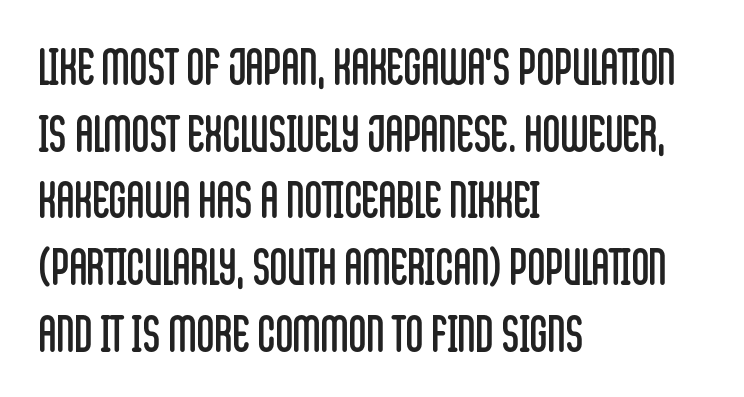
Leading matches the norm, producing a regular column. The weight would be labelled regular, book, light, or lighter still. The type sits square on the baseline with zero lean. One-word summary of the alignment: left. Unmarked baselines from the first word to the last.
